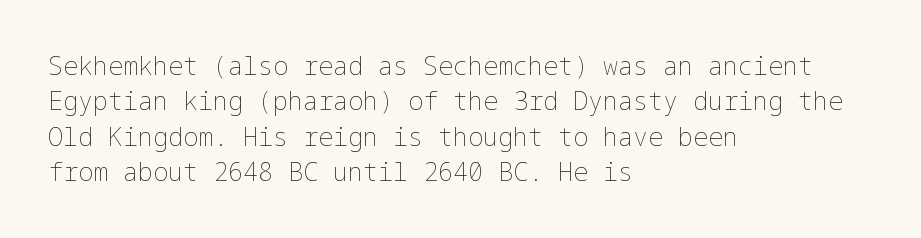
{"italic": "no", "bold": "no", "underline": "no", "align": "left", "line_spacing": "normal", "line_spacing_ratio": 1.42, "letter_spacing": "normal", "letter_spacing_em": 0.0, "glyph_px": 25}
